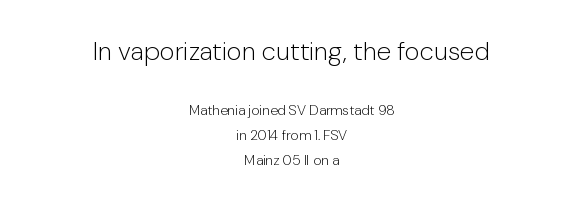
Q: Is the text bold? A: No.
Q: Is the text italic (slanted)? A: No, it is upright.
Q: Is the text underlined? A: No.
Q: How is the paragraph aligned? A: Centered.
Q: Is the spacing between letters normal or unusually wide? A: Normal.
Q: Which block of text is set in a larger size, the first (top) or the second (bottom)? A: The first (top) one.
